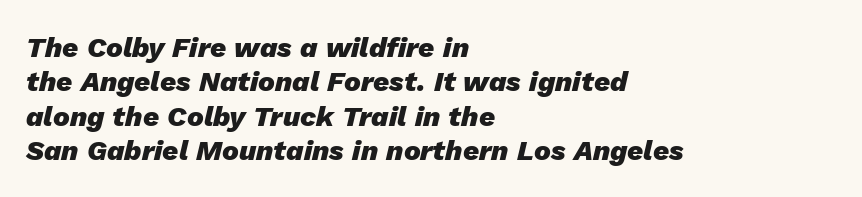
{"italic": "yes", "lean": "right", "slant_degrees": 13, "bold": "yes", "weight": "heavy", "width": "normal", "stroke_contrast": "low", "x_height": "medium", "monospaced": "no", "underline": "no", "align": "left", "line_spacing_ratio": 1.23, "letter_spacing": "normal", "letter_spacing_em": 0.0, "glyph_px": 28}
